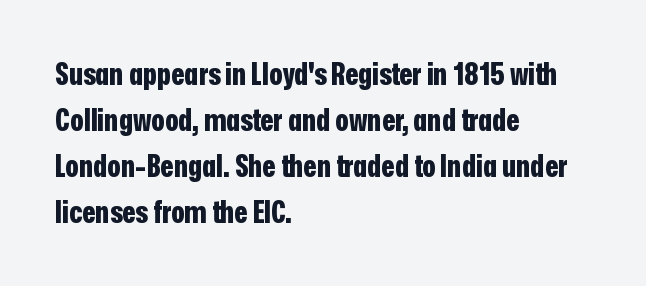
Q: Is the text bold? A: Yes.
Q: Is the text italic (slanted)? A: No, it is upright.
Q: Is the typeface a serif or a sans-serif typeface? A: Sans-serif.
Q: Is the text underlined? A: No.
Q: How is the paragraph aligned? A: Left-aligned.
Q: Is the spacing between letters normal or unusually wide? A: Normal.
Q: Is the spacing between lines tight, normal or loose? A: Normal.
Q: Width (condensed, normal, or wide)? A: Condensed.
Q: Stroke contrast? A: Low.
Q: x-height? A: Medium.
Q: Monospaced? A: No.
